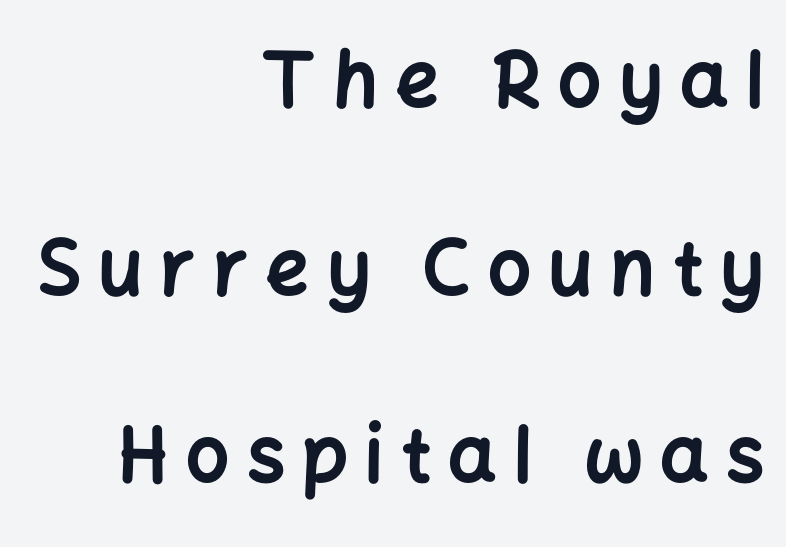
Q: Is the text bold? A: Yes.
Q: Is the text italic (slanted)? A: No, it is upright.
Q: Is the typeface a serif or a sans-serif typeface? A: Sans-serif.
Q: Is the text underlined? A: No.
Q: How is the paragraph aligned? A: Right-aligned.
Q: Is the spacing between letters normal or unusually wide? A: Unusually wide.
Q: Is the spacing between lines tight, normal or loose? A: Loose.
Q: Width (condensed, normal, or wide)? A: Normal.
Q: Stroke contrast? A: Low.
Q: x-height? A: Medium.
Q: Monospaced? A: No.
